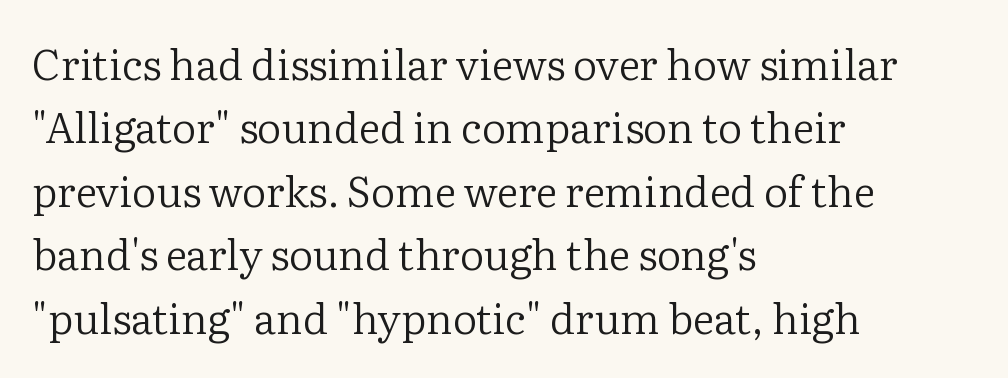
{"serif": "yes", "italic": "no", "bold": "no", "weight": "regular", "width": "normal", "stroke_contrast": "low", "x_height": "medium", "monospaced": "no", "underline": "no", "align": "left", "line_spacing": "normal", "line_spacing_ratio": 1.51, "letter_spacing": "normal", "letter_spacing_em": 0.0, "glyph_px": 42}
